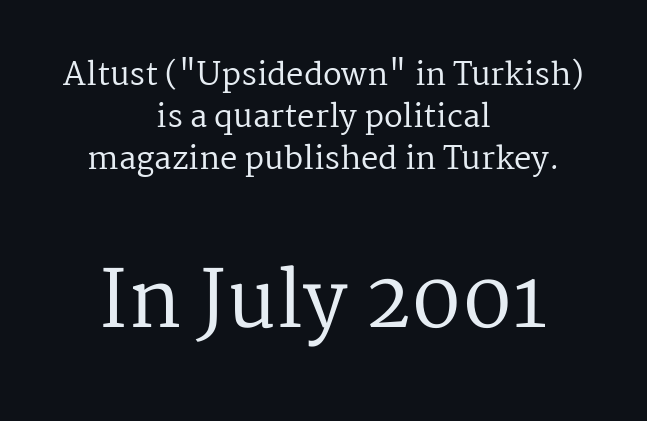
Q: Is the text bold? A: No.
Q: Is the text italic (slanted)? A: No, it is upright.
Q: Is the typeface a serif or a sans-serif typeface? A: Serif.
Q: Is the text underlined? A: No.
Q: How is the paragraph aligned? A: Centered.
Q: Is the spacing between letters normal or unusually wide? A: Normal.
Q: Is the spacing between lines tight, normal or loose? A: Normal.
Q: Which block of text is set in a larger size, the first (top) or the second (bottom)? A: The second (bottom) one.
Q: Width (condensed, normal, or wide)? A: Normal.
Q: Stroke contrast? A: Medium.
Q: x-height? A: Medium.
Q: Monospaced? A: No.
